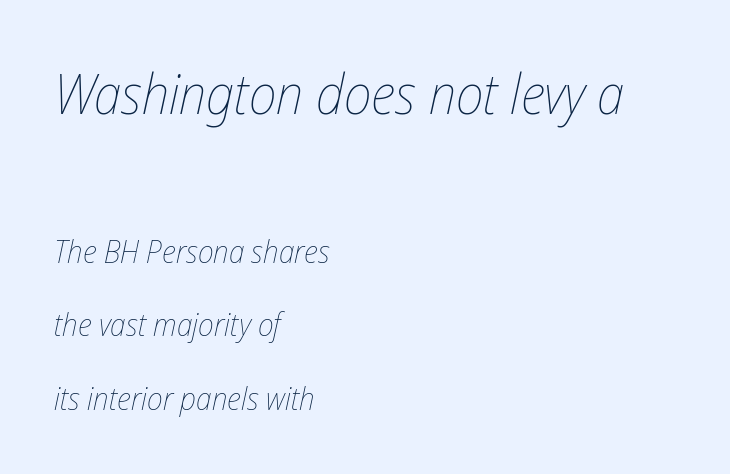
Q: Is the text bold? A: No.
Q: Is the text italic (slanted)? A: Yes, it leans right by about 12 degrees.
Q: Is the text underlined? A: No.
Q: How is the paragraph aligned? A: Left-aligned.
Q: Is the spacing between letters normal or unusually wide? A: Normal.
Q: Is the spacing between lines tight, normal or loose? A: Loose.
Q: Which block of text is set in a larger size, the first (top) or the second (bottom)? A: The first (top) one.
Q: Width (condensed, normal, or wide)? A: Condensed.
Q: Stroke contrast? A: Low.
Q: x-height? A: Medium.
Q: Monospaced? A: No.
